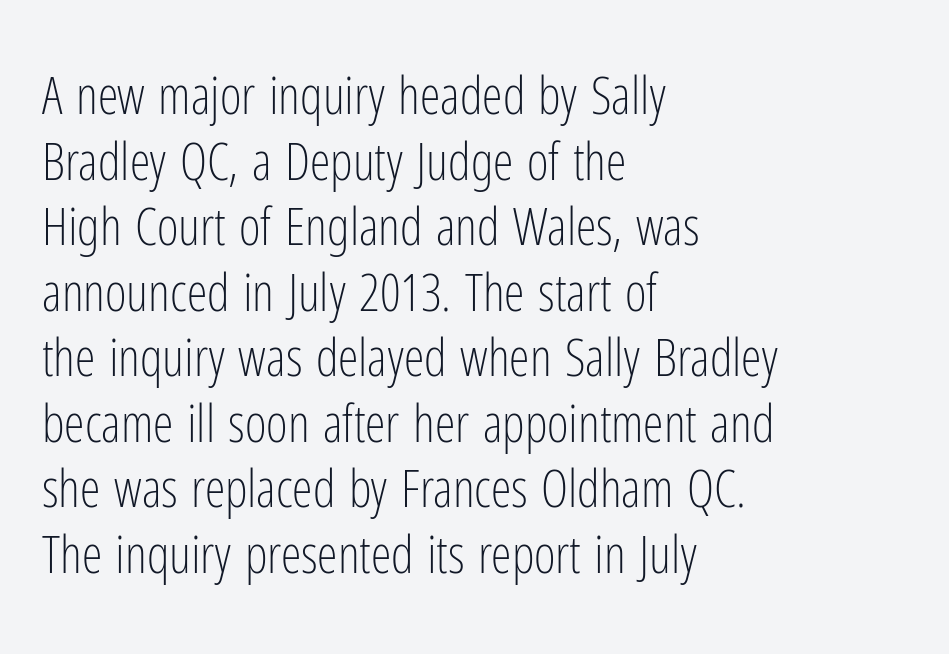
Q: Is the text bold? A: No.
Q: Is the text italic (slanted)? A: No, it is upright.
Q: Is the typeface a serif or a sans-serif typeface? A: Sans-serif.
Q: Is the text underlined? A: No.
Q: How is the paragraph aligned? A: Left-aligned.
Q: Is the spacing between letters normal or unusually wide? A: Normal.
Q: Is the spacing between lines tight, normal or loose? A: Normal.
Q: Width (condensed, normal, or wide)? A: Condensed.
Q: Stroke contrast? A: Low.
Q: x-height? A: Medium.
Q: Monospaced? A: No.
